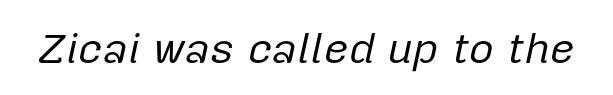
Q: Is the text bold? A: No.
Q: Is the text italic (slanted)? A: Yes, it leans right by about 12 degrees.
Q: Is the text underlined? A: No.
Q: Is the spacing between letters normal or unusually wide? A: Normal.
Q: Width (condensed, normal, or wide)? A: Normal.
Q: Stroke contrast? A: Low.
Q: x-height? A: Medium.
Q: Monospaced? A: No.
